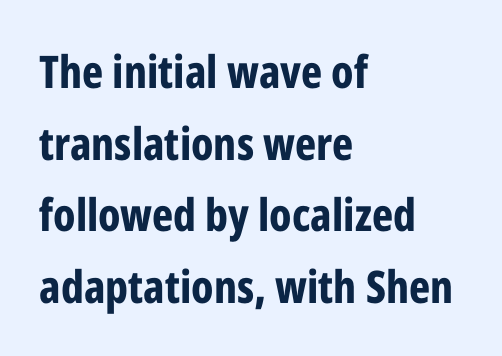
Q: Is the text bold? A: Yes.
Q: Is the text italic (slanted)? A: No, it is upright.
Q: Is the typeface a serif or a sans-serif typeface? A: Sans-serif.
Q: Is the text underlined? A: No.
Q: How is the paragraph aligned? A: Left-aligned.
Q: Is the spacing between letters normal or unusually wide? A: Normal.
Q: Is the spacing between lines tight, normal or loose? A: Normal.
Q: Width (condensed, normal, or wide)? A: Condensed.
Q: Stroke contrast? A: Low.
Q: x-height? A: Medium.
Q: Monospaced? A: No.
